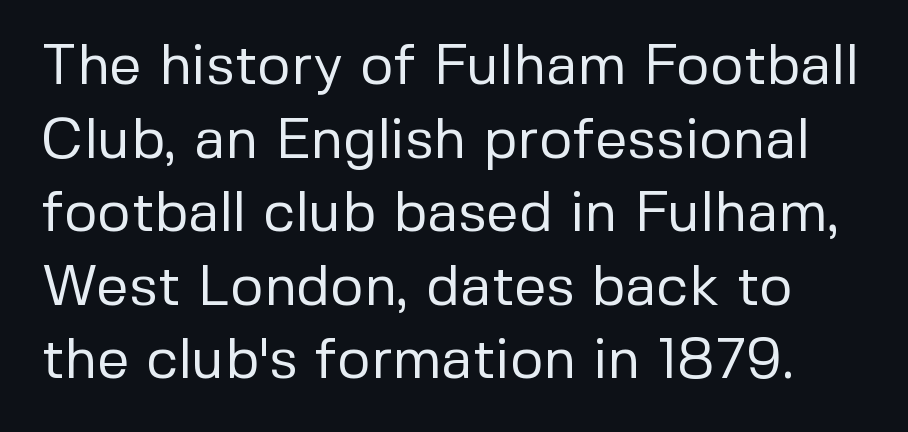
Q: Is the text bold? A: No.
Q: Is the text italic (slanted)? A: No, it is upright.
Q: Is the typeface a serif or a sans-serif typeface? A: Sans-serif.
Q: Is the text underlined? A: No.
Q: Is the spacing between letters normal or unusually wide? A: Normal.
Q: Is the spacing between lines tight, normal or loose? A: Normal.
Q: Width (condensed, normal, or wide)? A: Normal.
Q: Stroke contrast? A: Low.
Q: x-height? A: Medium.
Q: Monospaced? A: No.
